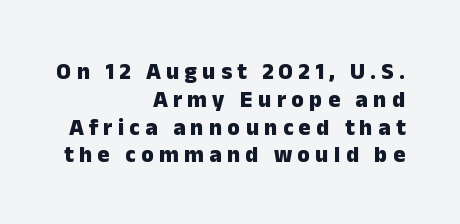
The image shows 23 px bold type, upright; set right-aligned, line spacing 1.21x, unusually wide letter spacing (+0.23 em), not underlined.
